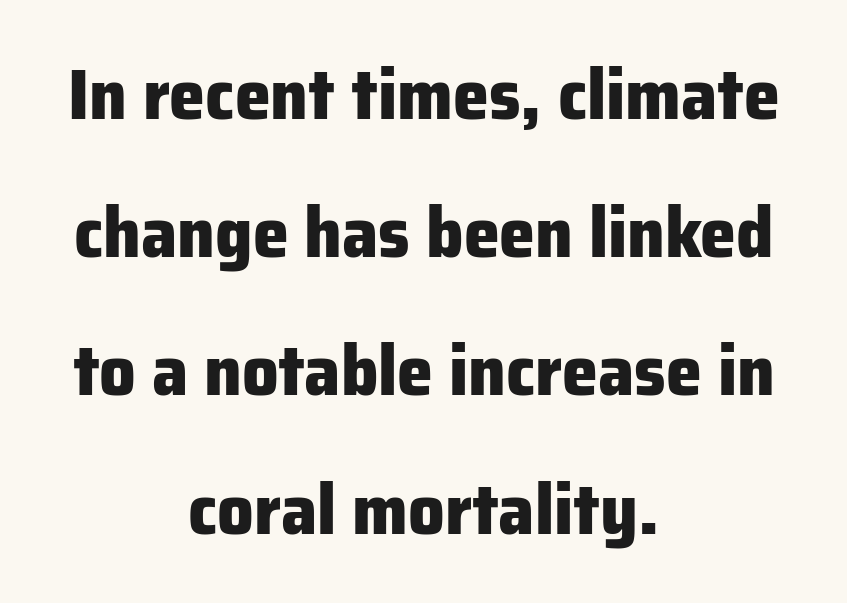
{"serif": "no", "italic": "no", "bold": "yes", "weight": "heavy", "width": "normal", "stroke_contrast": "low", "x_height": "medium", "monospaced": "no", "underline": "no", "align": "center", "line_spacing": "loose", "line_spacing_ratio": 1.92, "letter_spacing": "normal", "letter_spacing_em": 0.0, "glyph_px": 72}
